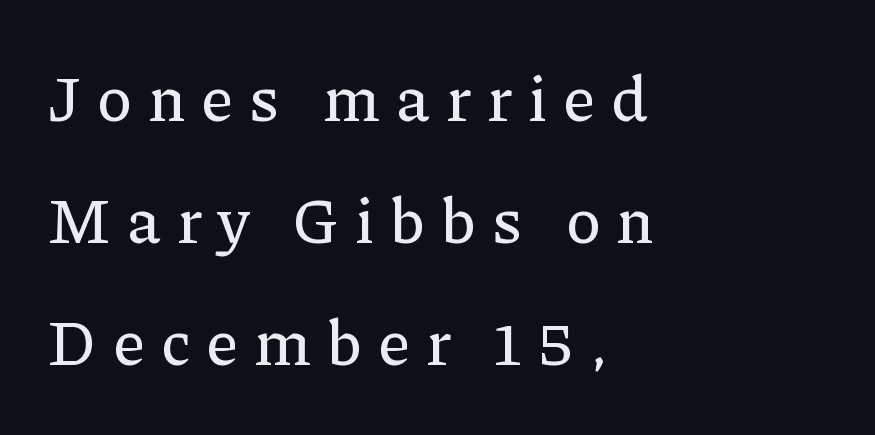
Q: Is the text italic (slanted)? A: No, it is upright.
Q: Is the typeface a serif or a sans-serif typeface? A: Serif.
Q: Is the text underlined? A: No.
Q: How is the paragraph aligned? A: Left-aligned.
Q: Is the spacing between letters normal or unusually wide? A: Unusually wide.
Q: Width (condensed, normal, or wide)? A: Normal.
Q: Stroke contrast? A: Low.
Q: x-height? A: Medium.
Q: Monospaced? A: No.
